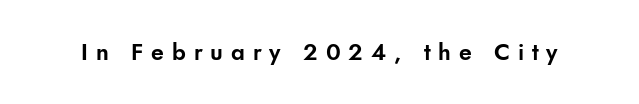
Glyph-to-glyph distance is far greater than everyday printed text. The type sits square on the baseline with zero lean. The gap between lines stays unmarked.
